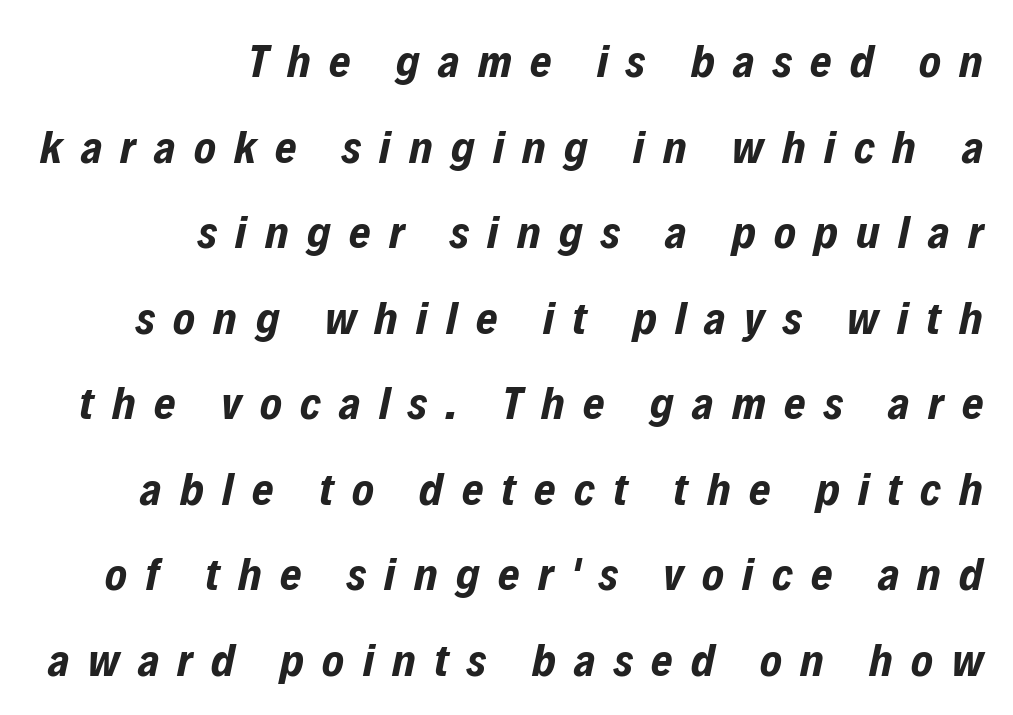
{"italic": "yes", "lean": "right", "slant_degrees": 12, "bold": "yes", "weight": "bold", "width": "condensed", "stroke_contrast": "low", "x_height": "medium", "monospaced": "no", "underline": "no", "align": "right", "line_spacing_ratio": 1.86, "letter_spacing": "wide", "letter_spacing_em": 0.4, "glyph_px": 46}
